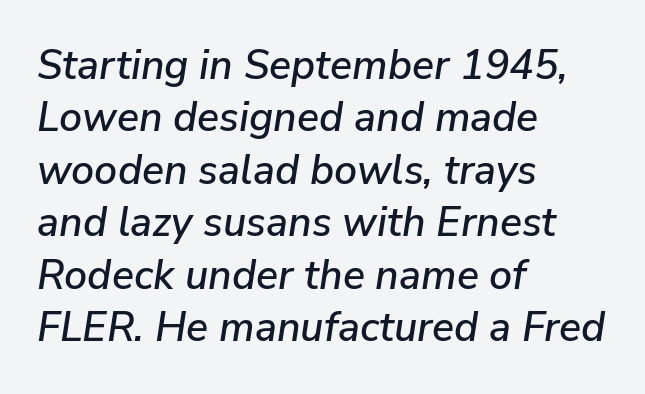
{"italic": "yes", "lean": "right", "slant_degrees": 9, "width": "normal", "stroke_contrast": "low", "x_height": "medium", "monospaced": "no", "underline": "no", "align": "left", "line_spacing": "normal", "line_spacing_ratio": 1.28, "letter_spacing": "normal", "letter_spacing_em": 0.0, "glyph_px": 41}
